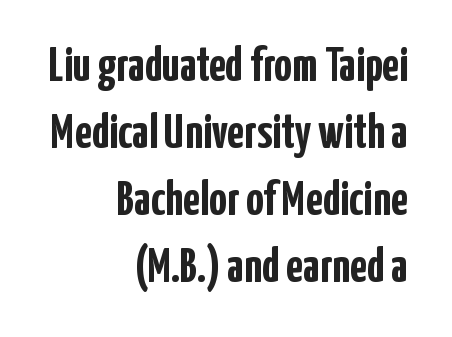
{"serif": "no", "italic": "no", "bold": "yes", "weight": "semibold", "width": "condensed", "stroke_contrast": "low", "x_height": "medium", "monospaced": "no", "underline": "no", "align": "right", "line_spacing": "normal", "line_spacing_ratio": 1.37, "letter_spacing": "normal", "letter_spacing_em": 0.0, "glyph_px": 49}
